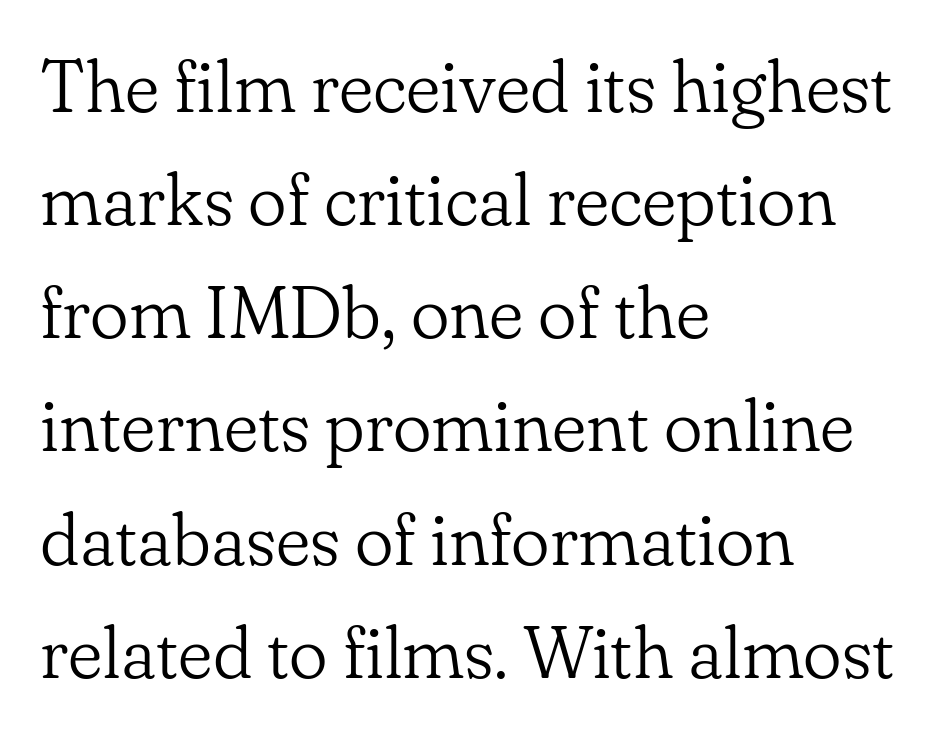
{"serif": "yes", "italic": "no", "bold": "no", "weight": "light", "width": "normal", "stroke_contrast": "low", "x_height": "small", "monospaced": "no", "underline": "no", "align": "left", "line_spacing": "normal", "line_spacing_ratio": 1.55, "letter_spacing": "normal", "letter_spacing_em": 0.0, "glyph_px": 73}
